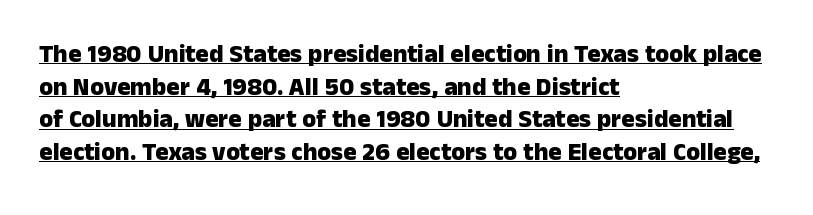
{"italic": "no", "bold": "yes", "underline": "yes", "align": "left", "line_spacing": "normal", "line_spacing_ratio": 1.31, "letter_spacing": "normal", "letter_spacing_em": 0.0, "glyph_px": 25}
